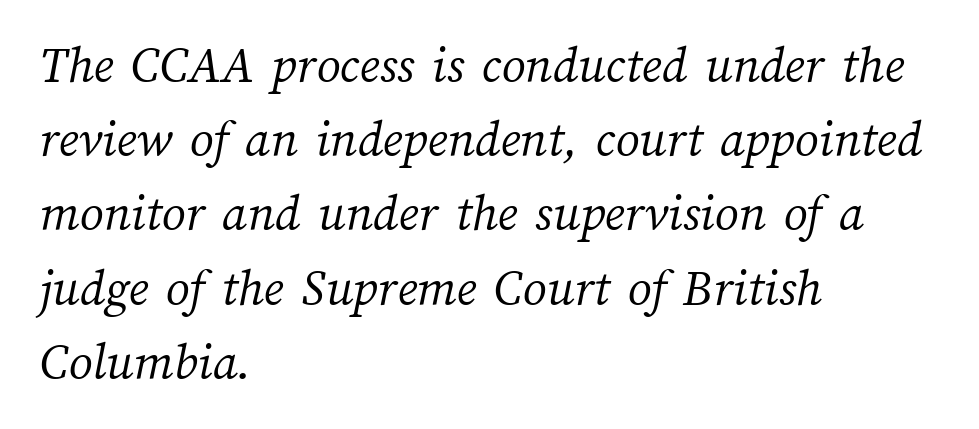
{"bold": "no", "weight": "light", "width": "normal", "stroke_contrast": "medium", "x_height": "medium", "monospaced": "no", "underline": "no", "align": "left", "line_spacing": "normal", "line_spacing_ratio": 1.4, "letter_spacing": "normal", "letter_spacing_em": 0.0, "glyph_px": 53}
